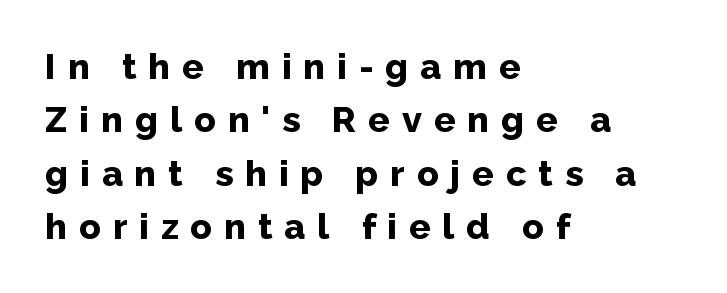
The image shows 36 px bold sans-serif type, upright; set left-aligned, normal line spacing (1.48x), unusually wide letter spacing (+0.33 em), not underlined; low stroke contrast and a medium x-height.
